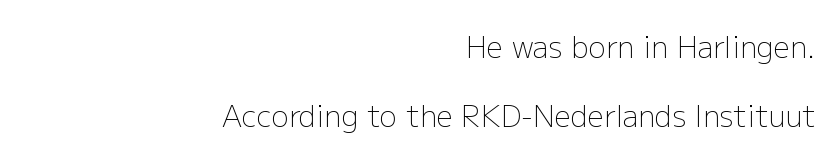
Q: Is the text bold? A: No.
Q: Is the text italic (slanted)? A: No, it is upright.
Q: Is the typeface a serif or a sans-serif typeface? A: Sans-serif.
Q: Is the text underlined? A: No.
Q: How is the paragraph aligned? A: Right-aligned.
Q: Is the spacing between letters normal or unusually wide? A: Normal.
Q: Is the spacing between lines tight, normal or loose? A: Loose.
Q: Width (condensed, normal, or wide)? A: Normal.
Q: Stroke contrast? A: Low.
Q: x-height? A: Medium.
Q: Monospaced? A: No.
